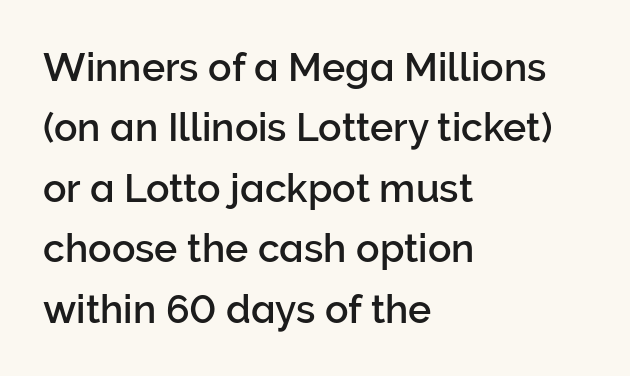
The image shows 39 px sans-serif type, upright; set left-aligned, normal line spacing (1.55x), normal letter spacing, not underlined; low stroke contrast and a medium x-height.
